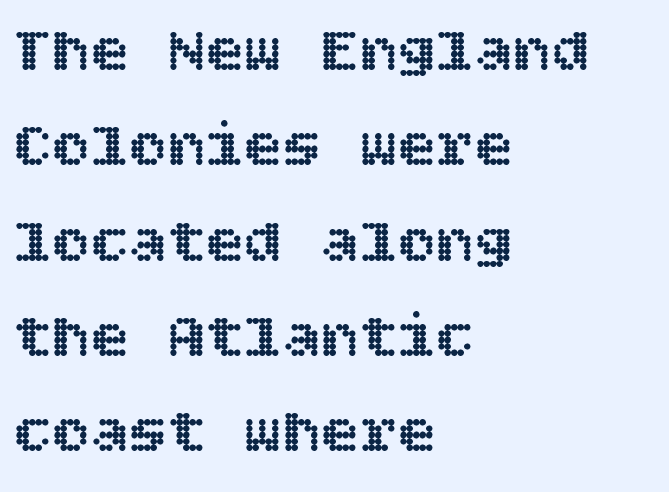
{"italic": "no", "width": "normal", "x_height": "large", "underline": "no", "align": "left", "line_spacing": "normal", "line_spacing_ratio": 1.49, "letter_spacing": "normal", "letter_spacing_em": 0.0, "glyph_px": 64}
